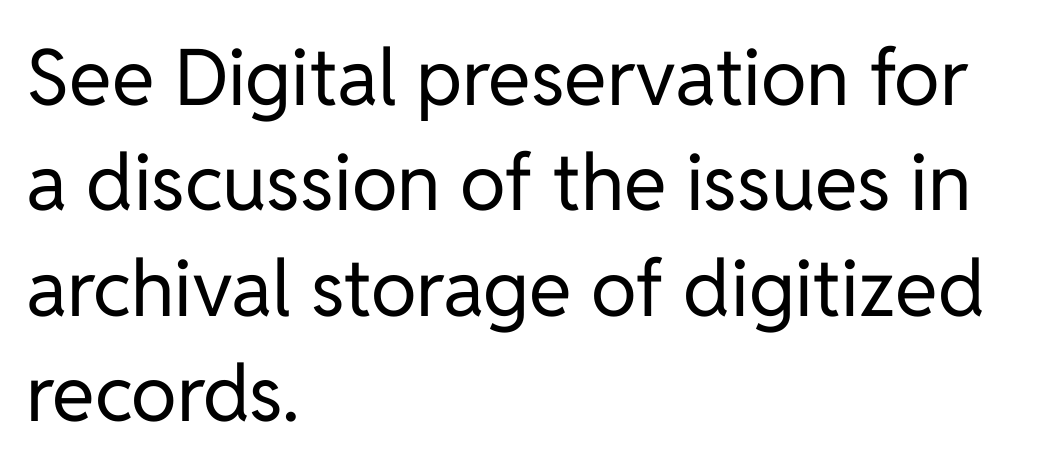
Is this a fixed-width face? No — the glyphs have proportional, varying widths. Horizontal alignment here is leftward, the default for most running prose. Lines of text with bare space underneath. Each word holds together tightly as a unit, with standard inter-letter gaps.
